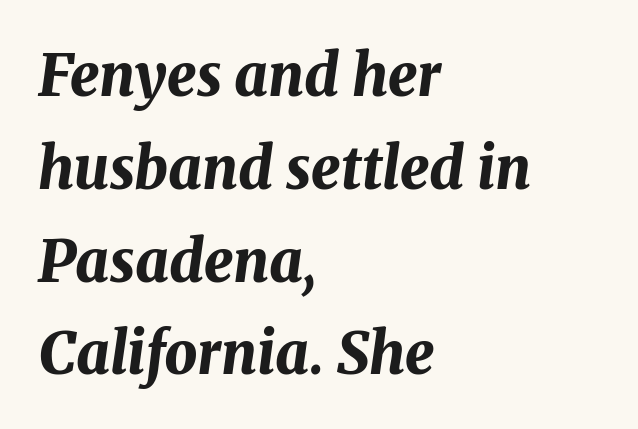
{"italic": "yes", "lean": "right", "slant_degrees": 8, "bold": "yes", "weight": "bold", "width": "normal", "stroke_contrast": "medium", "x_height": "medium", "monospaced": "no", "underline": "no", "align": "left", "line_spacing": "normal", "line_spacing_ratio": 1.6, "letter_spacing": "normal", "letter_spacing_em": 0.0, "glyph_px": 58}
